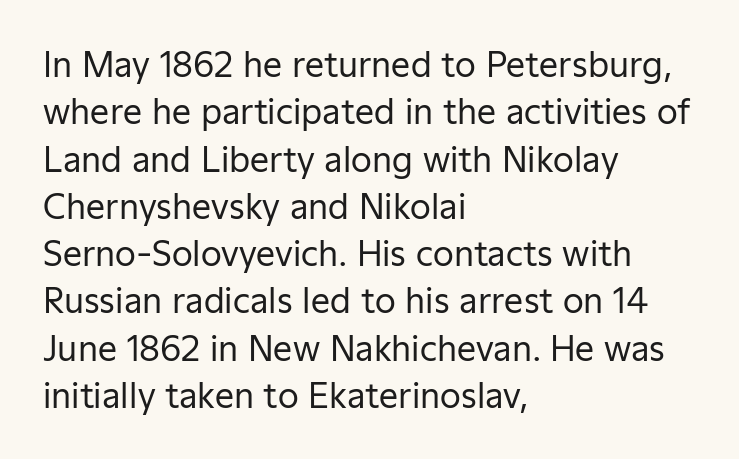
{"serif": "no", "italic": "no", "bold": "no", "weight": "regular", "width": "normal", "stroke_contrast": "low", "x_height": "medium", "monospaced": "no", "underline": "no", "align": "left", "line_spacing": "normal", "line_spacing_ratio": 1.39, "letter_spacing": "normal", "letter_spacing_em": 0.0, "glyph_px": 34}
